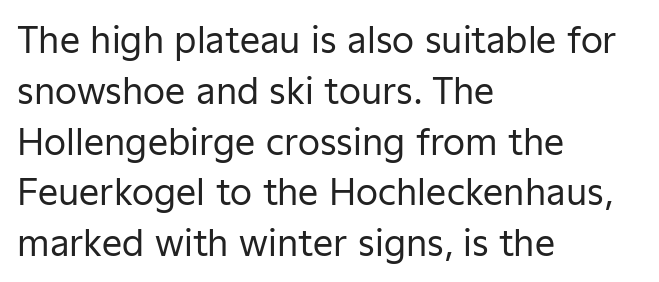
{"serif": "no", "italic": "no", "bold": "no", "weight": "regular", "width": "normal", "stroke_contrast": "low", "x_height": "medium", "monospaced": "no", "underline": "no", "align": "left", "line_spacing": "normal", "line_spacing_ratio": 1.41, "letter_spacing": "normal", "letter_spacing_em": 0.0, "glyph_px": 36}
